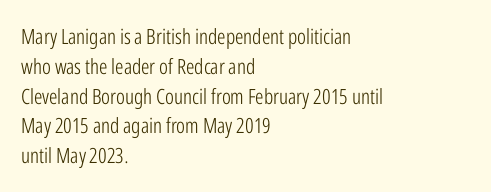
Quick note: interline space is typical. Nothing unusual about the tracking: characters are spaced as the font intends. Unmarked baselines from the first word to the last. No italicization has been applied; the sample stays upright.
